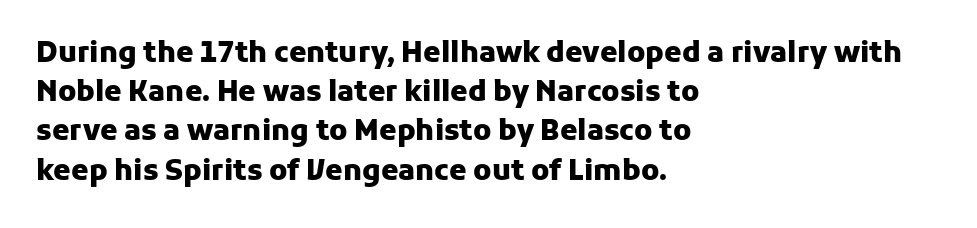
{"serif": "no", "italic": "no", "bold": "yes", "weight": "heavy", "width": "normal", "stroke_contrast": "low", "x_height": "medium", "monospaced": "no", "underline": "no", "align": "left", "line_spacing": "normal", "line_spacing_ratio": 1.4, "letter_spacing": "normal", "letter_spacing_em": 0.0, "glyph_px": 28}
